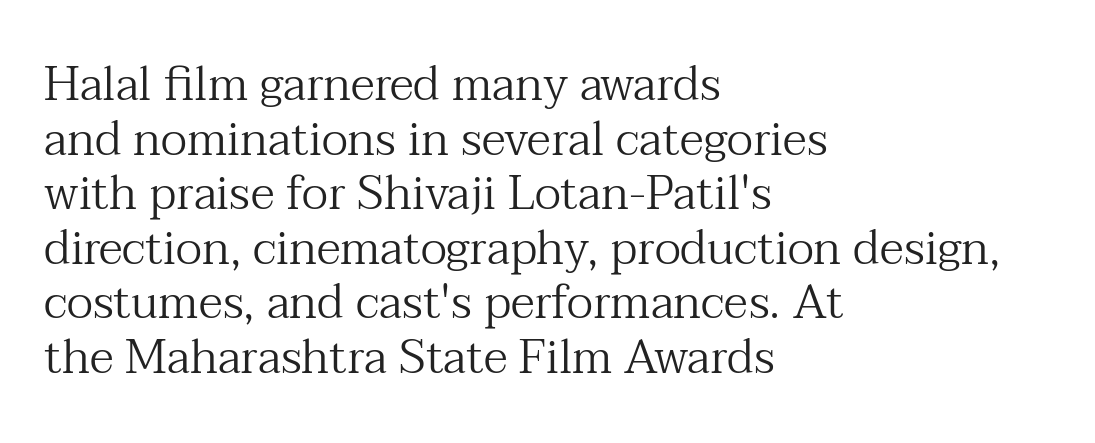
Q: Is the text bold? A: No.
Q: Is the text italic (slanted)? A: No, it is upright.
Q: Is the typeface a serif or a sans-serif typeface? A: Serif.
Q: Is the text underlined? A: No.
Q: How is the paragraph aligned? A: Left-aligned.
Q: Is the spacing between letters normal or unusually wide? A: Normal.
Q: Width (condensed, normal, or wide)? A: Normal.
Q: Stroke contrast? A: Medium.
Q: x-height? A: Medium.
Q: Monospaced? A: No.
